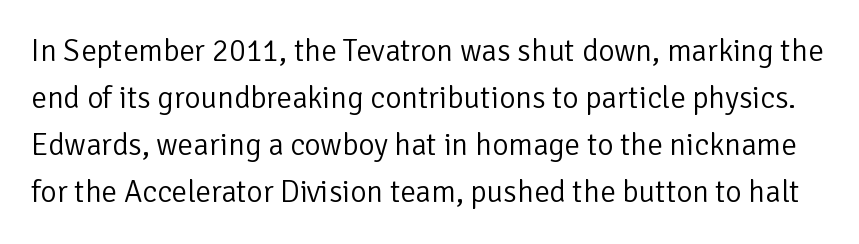
{"serif": "no", "italic": "no", "bold": "no", "weight": "light", "width": "normal", "stroke_contrast": "low", "x_height": "medium", "monospaced": "no", "underline": "no", "line_spacing": "normal", "line_spacing_ratio": 1.52, "letter_spacing": "normal", "letter_spacing_em": 0.0, "glyph_px": 31}
